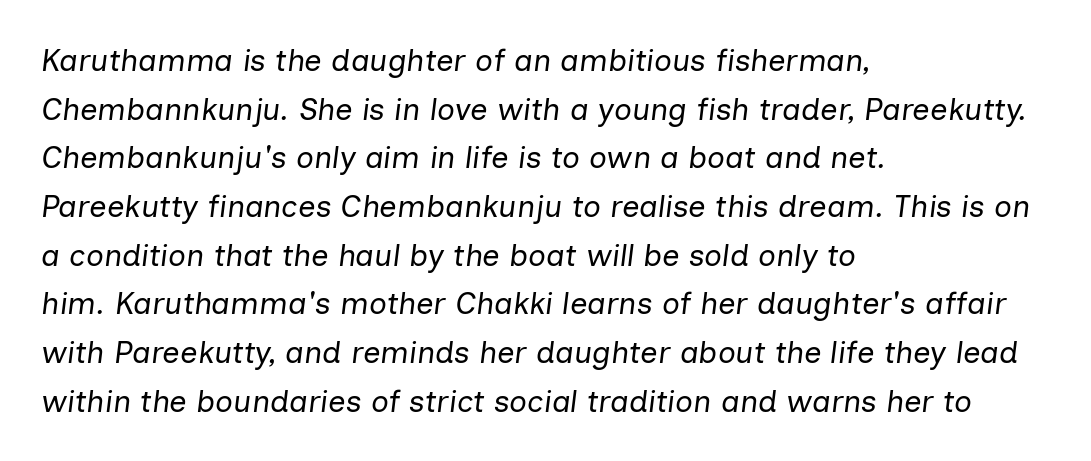
{"italic": "yes", "lean": "right", "slant_degrees": 7, "bold": "no", "weight": "regular", "width": "normal", "stroke_contrast": "low", "x_height": "medium", "monospaced": "no", "underline": "no", "align": "left", "line_spacing": "normal", "line_spacing_ratio": 1.57, "letter_spacing": "normal", "letter_spacing_em": 0.0, "glyph_px": 31}
